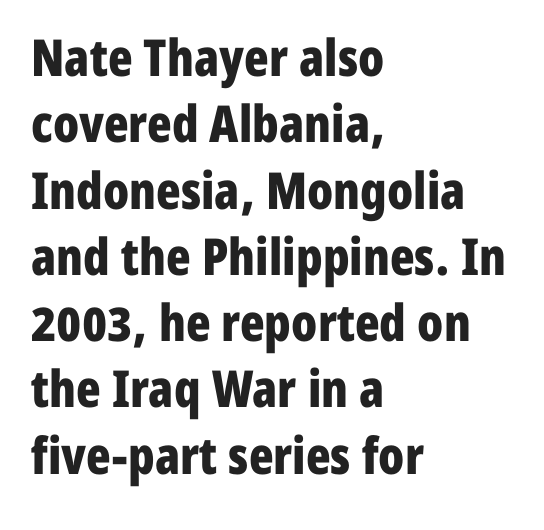
In terms of letterform style, serifs are entirely absent. When letters stand straight like this, we call the style roman or upright. Do the characters align in a grid? No, the font is proportional. Underlining? Definitely not there. Does extra space separate the letters? No, they use regular spacing. This sample is left-justified, so line endings fall wherever the words run out.
